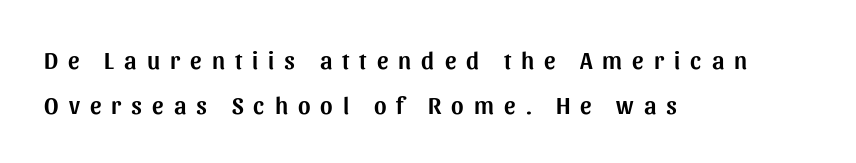
Q: Is the text italic (slanted)? A: No, it is upright.
Q: Is the text underlined? A: No.
Q: How is the paragraph aligned? A: Left-aligned.
Q: Is the spacing between letters normal or unusually wide? A: Unusually wide.
